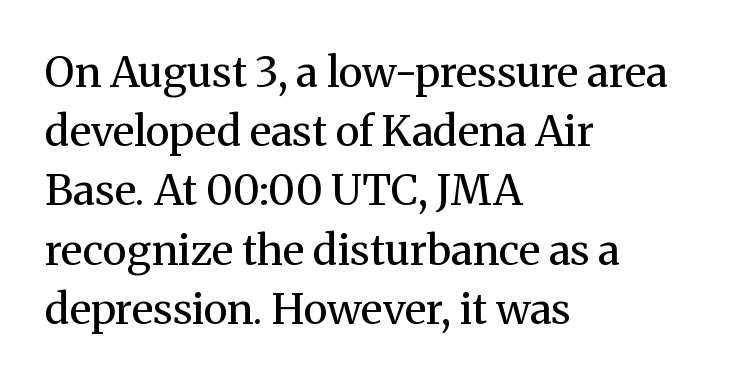
{"serif": "yes", "italic": "no", "bold": "no", "weight": "regular", "width": "normal", "stroke_contrast": "medium", "x_height": "medium", "monospaced": "no", "underline": "no", "align": "left", "line_spacing": "normal", "line_spacing_ratio": 1.41, "letter_spacing": "normal", "letter_spacing_em": 0.0, "glyph_px": 42}
